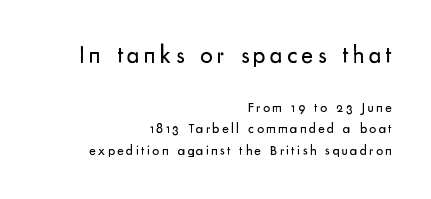
Q: Is the text bold? A: No.
Q: Is the text italic (slanted)? A: No, it is upright.
Q: Is the text underlined? A: No.
Q: How is the paragraph aligned? A: Right-aligned.
Q: Is the spacing between lines tight, normal or loose? A: Normal.
Q: Which block of text is set in a larger size, the first (top) or the second (bottom)? A: The first (top) one.
